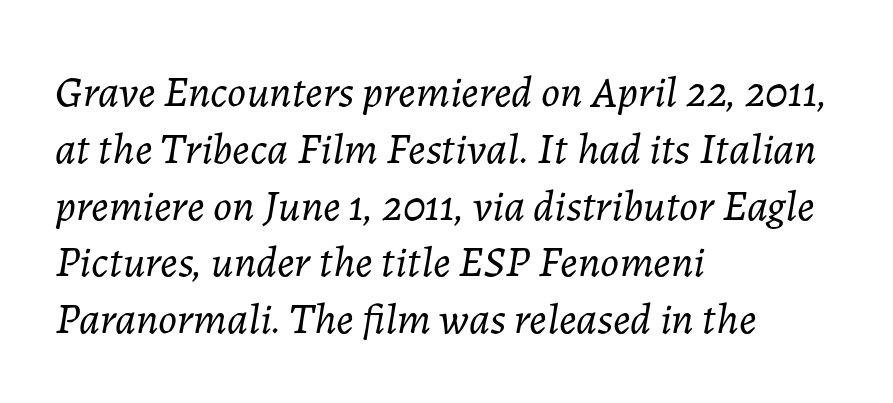
Q: Is the text bold? A: No.
Q: Is the text italic (slanted)? A: Yes, it leans right by about 7 degrees.
Q: Is the text underlined? A: No.
Q: How is the paragraph aligned? A: Left-aligned.
Q: Is the spacing between letters normal or unusually wide? A: Normal.
Q: Is the spacing between lines tight, normal or loose? A: Normal.
Q: Width (condensed, normal, or wide)? A: Normal.
Q: Stroke contrast? A: Low.
Q: x-height? A: Medium.
Q: Monospaced? A: No.
